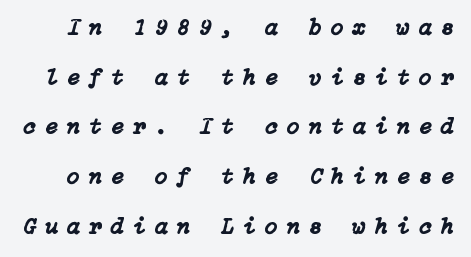
The image shows 23 px text type, italic (leaning right); set loose line spacing (2.16x), unusually wide letter spacing (+0.41 em), not underlined.
